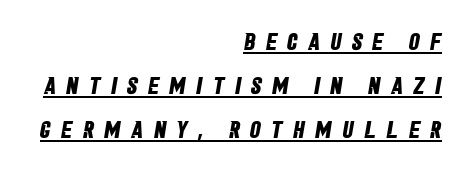
Compared with typical body copy, the letter spacing here is much looser. The specimen includes a rule beneath the text block's lines. The lines are quadded right. Weight: bold.
